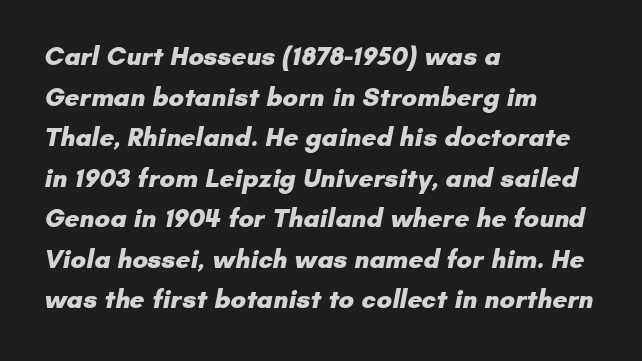
The image shows 26 px bold type; set left-aligned, normal line spacing (1.56x), normal letter spacing, not underlined.
